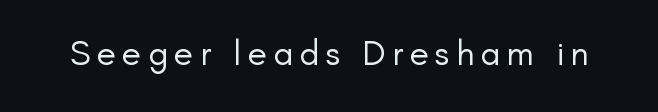
When letters stand straight like this, we call the style roman or upright. Type without underlining. Examine the stroke ends and you'll find no serifs. No letter is thick-stroked: the sample isn't bold.
